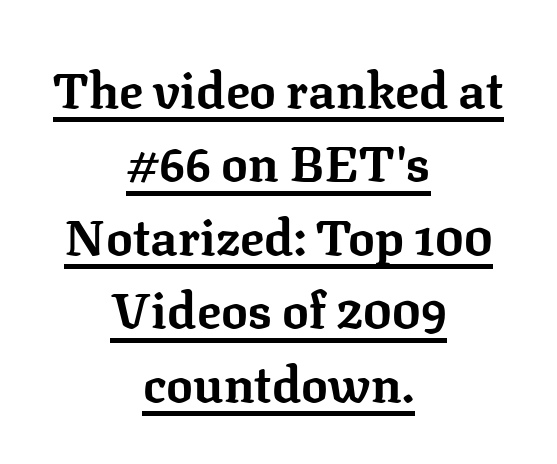
Q: Is the text bold? A: Yes.
Q: Is the text italic (slanted)? A: No, it is upright.
Q: Is the typeface a serif or a sans-serif typeface? A: Serif.
Q: Is the text underlined? A: Yes.
Q: How is the paragraph aligned? A: Centered.
Q: Is the spacing between letters normal or unusually wide? A: Normal.
Q: Is the spacing between lines tight, normal or loose? A: Normal.
Q: Width (condensed, normal, or wide)? A: Normal.
Q: Stroke contrast? A: Low.
Q: x-height? A: Medium.
Q: Monospaced? A: No.
